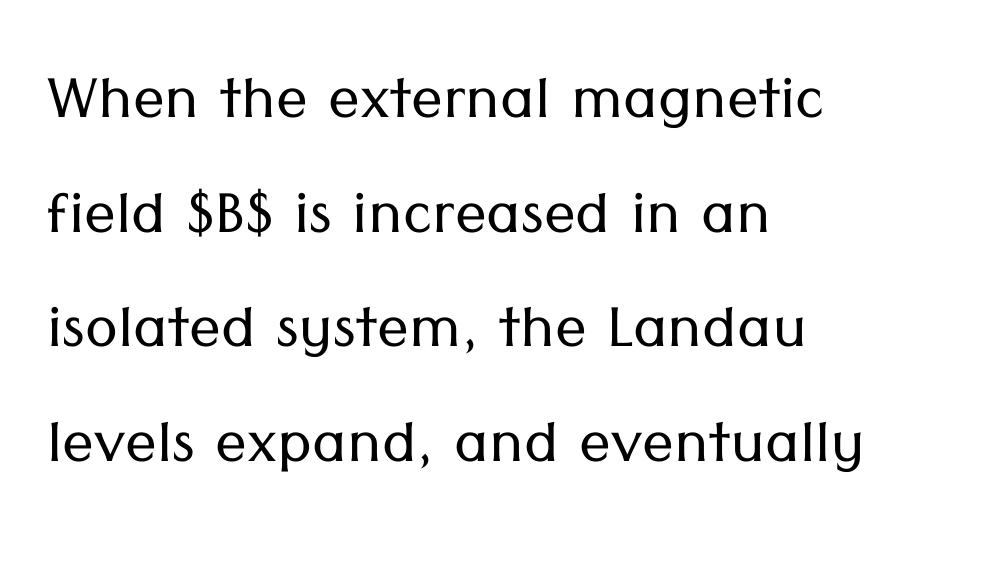
No chunkiness to these letters — they're not bold. Here the glyphs are tracked normally, forming tight word shapes. Typeset ragged right — the left edge is the straight one. Posture: upright roman. Each row of text sits above clean, open space.
